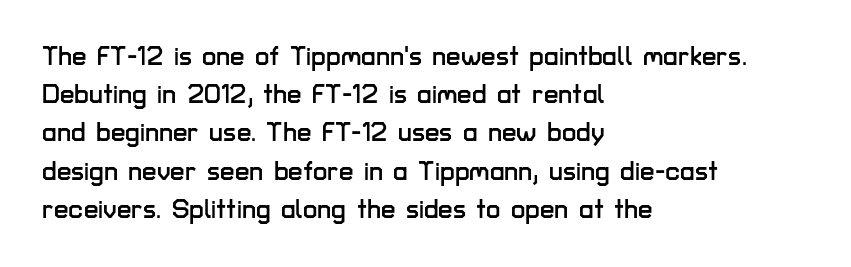
The image shows 26 px text type, upright; set left-aligned, normal line spacing (1.47x), normal letter spacing, not underlined.
